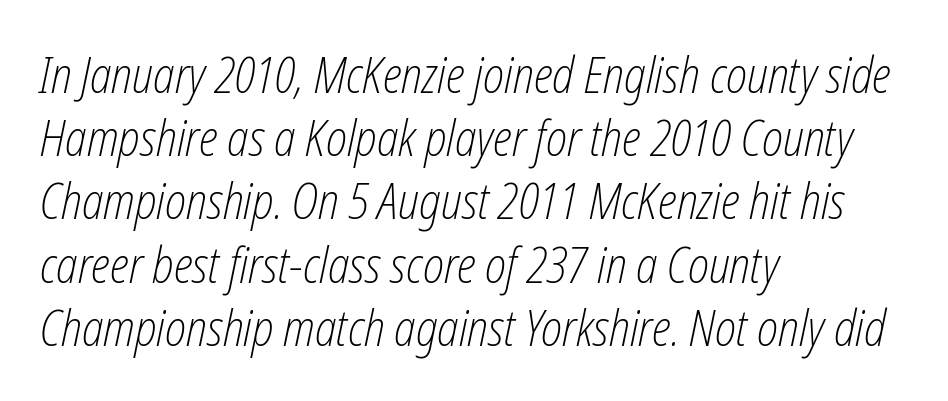
The image shows 49 px light, condensed type, italic (leaning right); set left-aligned, normal line spacing (1.29x), normal letter spacing, not underlined; low stroke contrast and a medium x-height.
